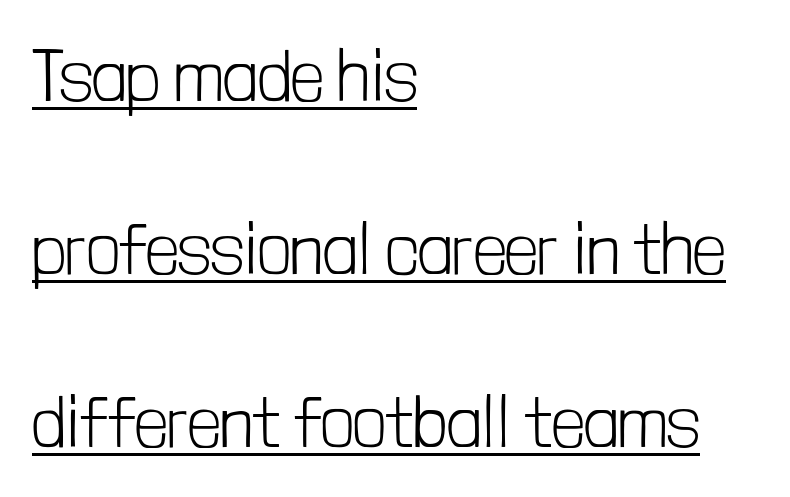
{"serif": "no", "italic": "no", "bold": "no", "weight": "light", "width": "condensed", "stroke_contrast": "low", "x_height": "medium", "monospaced": "no", "underline": "yes", "align": "left", "line_spacing": "loose", "line_spacing_ratio": 2.4, "letter_spacing": "normal", "letter_spacing_em": 0.0, "glyph_px": 72}
